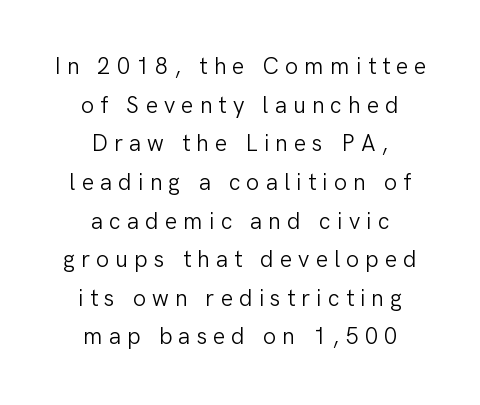
Weight: regular or lighter. Designer's note — italics off, roman on. The space beneath each line is pristine and unruled. The tracking jumps out immediately: characters are airy and widely separated. The rag falls on both sides of this text block equally. Leading matches the norm, producing a regular column.
